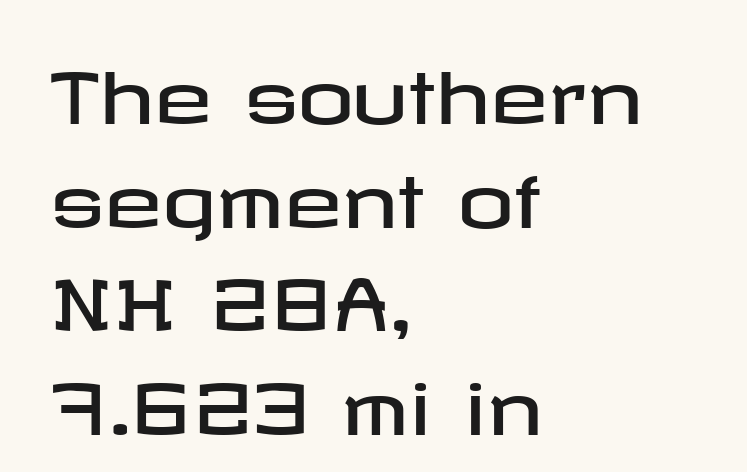
{"serif": "no", "italic": "no", "width": "wide", "stroke_contrast": "low", "x_height": "medium", "underline": "no", "align": "left", "line_spacing": "normal", "line_spacing_ratio": 1.48, "letter_spacing": "normal", "letter_spacing_em": 0.0, "glyph_px": 70}
